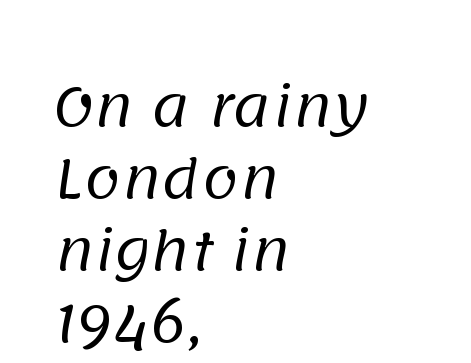
The image shows 53 px regular-weight sans-serif type; set left-aligned, normal line spacing (1.36x), normal letter spacing, not underlined; low stroke contrast and a large x-height.
